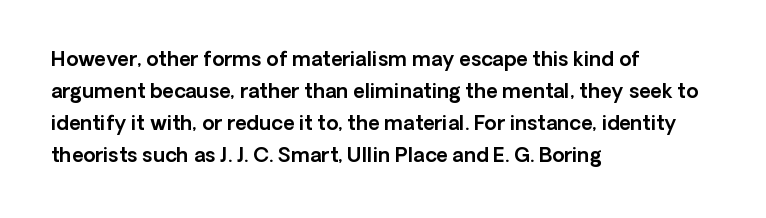
Q: Is the text italic (slanted)? A: No, it is upright.
Q: Is the text underlined? A: No.
Q: How is the paragraph aligned? A: Left-aligned.
Q: Is the spacing between letters normal or unusually wide? A: Normal.
Q: Is the spacing between lines tight, normal or loose? A: Normal.
